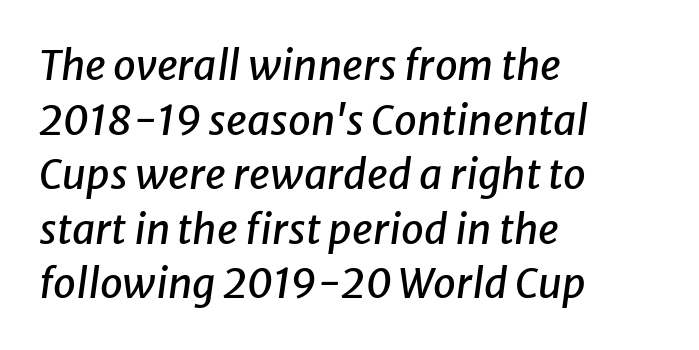
The image shows 41 px text type, italic (leaning right); set left-aligned, normal line spacing (1.33x), normal letter spacing, not underlined; low stroke contrast and a medium x-height.
